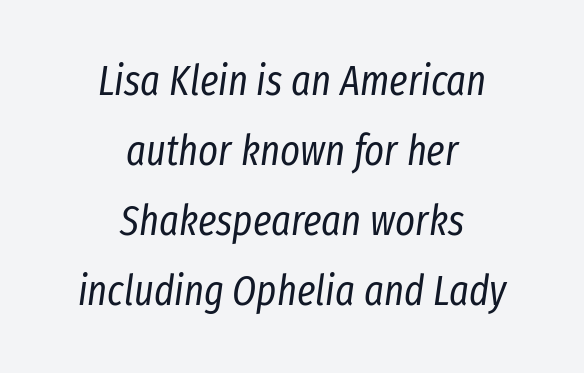
Q: Is the text bold? A: No.
Q: Is the text italic (slanted)? A: Yes, it leans right by about 8 degrees.
Q: Is the text underlined? A: No.
Q: How is the paragraph aligned? A: Centered.
Q: Is the spacing between letters normal or unusually wide? A: Normal.
Q: Is the spacing between lines tight, normal or loose? A: Normal.
Q: Width (condensed, normal, or wide)? A: Condensed.
Q: Stroke contrast? A: Low.
Q: x-height? A: Medium.
Q: Monospaced? A: No.
